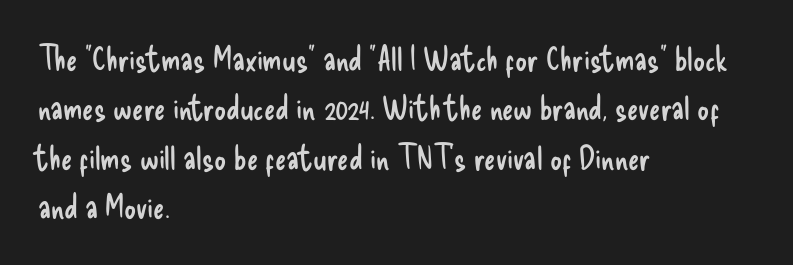
{"serif": "no", "italic": "no", "bold": "no", "weight": "regular", "width": "condensed", "stroke_contrast": "low", "x_height": "small", "monospaced": "no", "underline": "no", "align": "left", "line_spacing": "normal", "line_spacing_ratio": 1.5, "letter_spacing": "normal", "letter_spacing_em": 0.0, "glyph_px": 33}
